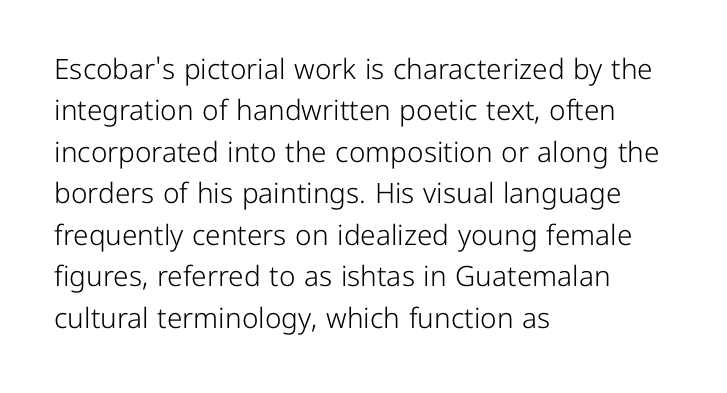
The image shows 28 px light sans-serif type, upright; set left-aligned, normal line spacing (1.48x), normal letter spacing, not underlined; low stroke contrast and a medium x-height.
